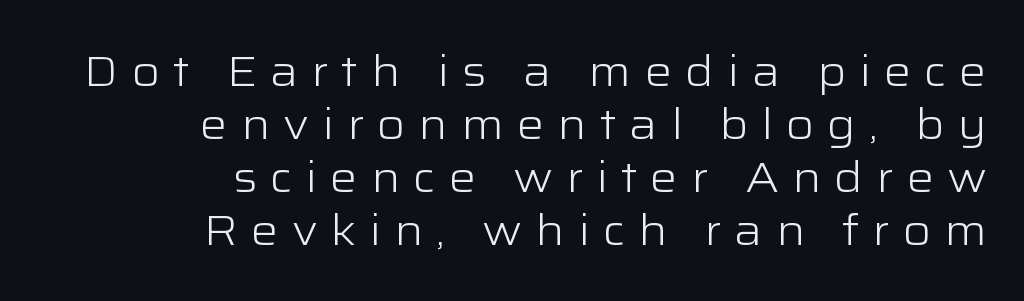
Q: Is the text bold? A: No.
Q: Is the text italic (slanted)? A: No, it is upright.
Q: Is the typeface a serif or a sans-serif typeface? A: Sans-serif.
Q: Is the text underlined? A: No.
Q: How is the paragraph aligned? A: Right-aligned.
Q: Is the spacing between letters normal or unusually wide? A: Unusually wide.
Q: Width (condensed, normal, or wide)? A: Wide.
Q: Stroke contrast? A: Low.
Q: x-height? A: Medium.
Q: Monospaced? A: No.
